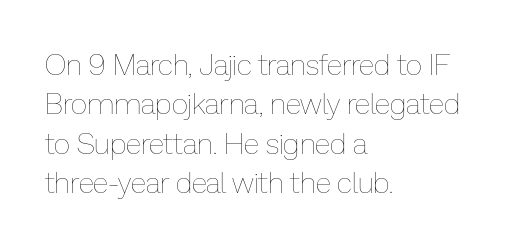
Q: Is the text bold? A: No.
Q: Is the text italic (slanted)? A: No, it is upright.
Q: Is the text underlined? A: No.
Q: How is the paragraph aligned? A: Left-aligned.
Q: Is the spacing between letters normal or unusually wide? A: Normal.
Q: Is the spacing between lines tight, normal or loose? A: Normal.
Q: Width (condensed, normal, or wide)? A: Normal.
Q: Stroke contrast? A: Low.
Q: x-height? A: Medium.
Q: Monospaced? A: No.
